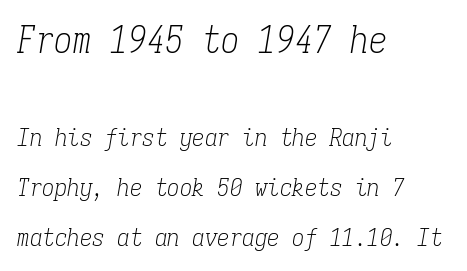
The image shows 37 px light, condensed serif type, italic (leaning right), monospaced; set left-aligned, loose line spacing (2.0x), normal letter spacing, not underlined; the first (top) block is 1.48x larger; low stroke contrast and a medium x-height.
